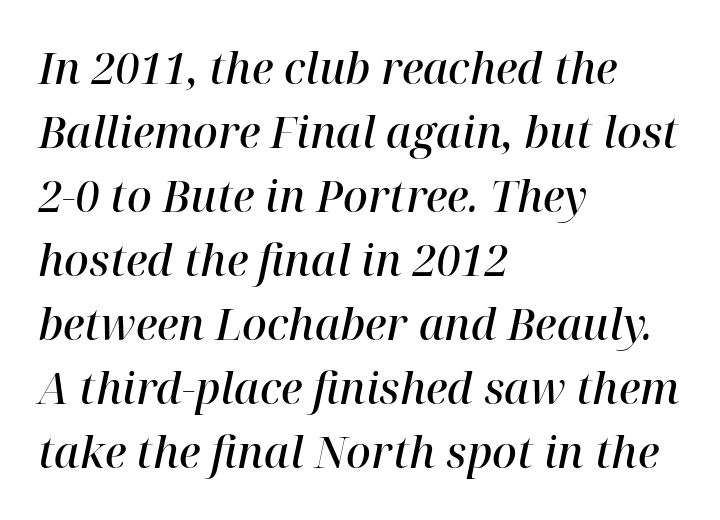
The image shows 43 px semibold serif type, italic (leaning right); set left-aligned, normal line spacing (1.49x), normal letter spacing, not underlined; high stroke contrast and a medium x-height.
